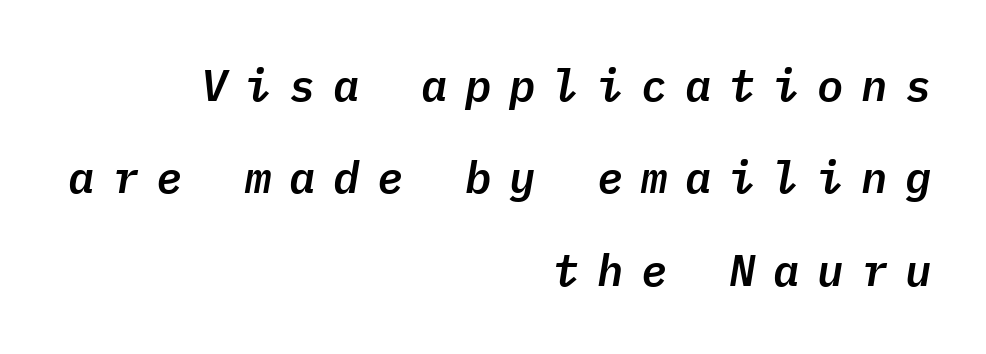
The space directly below the letters is spotless. Successive baselines arrive slowly, with a big drop between each. Tracking here is generous; glyphs stand well apart from one another. These lines are rendered in a fixed-pitch font. All the whitespace from short lines collects on the left.
